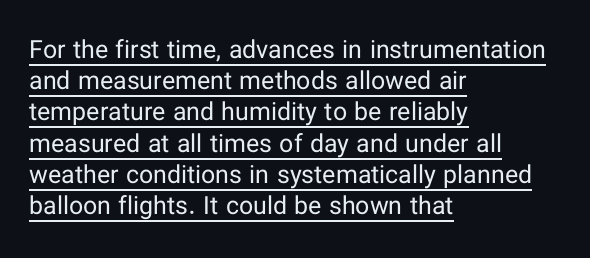
Q: Is the text bold? A: No.
Q: Is the text italic (slanted)? A: No, it is upright.
Q: Is the text underlined? A: Yes.
Q: How is the paragraph aligned? A: Left-aligned.
Q: Is the spacing between letters normal or unusually wide? A: Normal.
Q: Is the spacing between lines tight, normal or loose? A: Normal.
